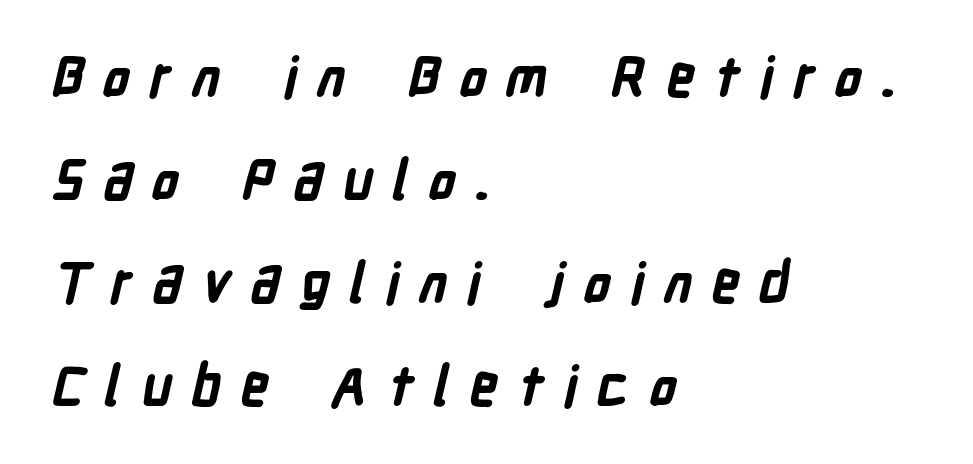
Q: Is the text bold? A: Yes.
Q: Is the typeface a serif or a sans-serif typeface? A: Sans-serif.
Q: Is the text underlined? A: No.
Q: How is the paragraph aligned? A: Left-aligned.
Q: Is the spacing between letters normal or unusually wide? A: Unusually wide.
Q: Width (condensed, normal, or wide)? A: Condensed.
Q: Stroke contrast? A: Low.
Q: x-height? A: Medium.
Q: Monospaced? A: No.
